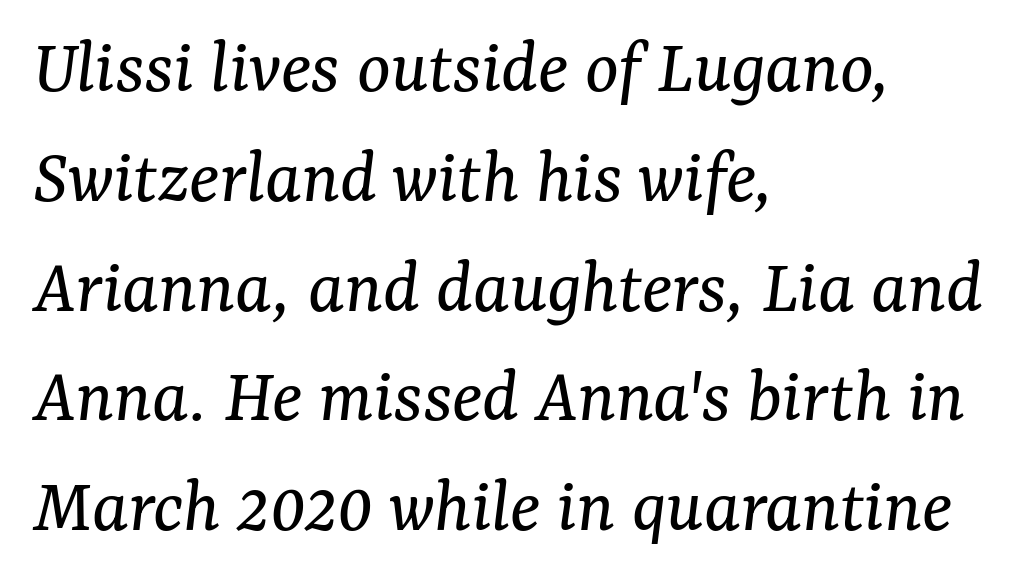
The image shows 79 px regular-weight serif type, italic (leaning right); set left-aligned, normal line spacing (1.39x), normal letter spacing, not underlined; medium stroke contrast and a medium x-height.
